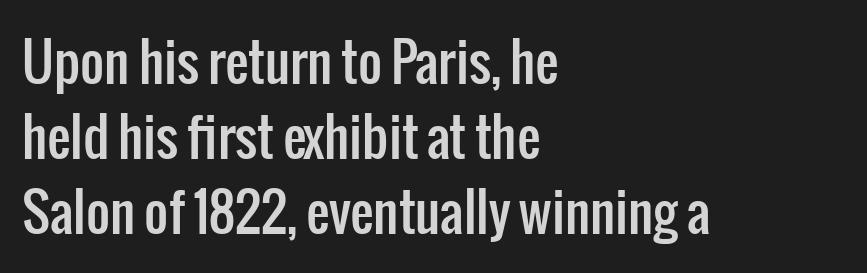
{"serif": "no", "italic": "no", "width": "condensed", "stroke_contrast": "low", "x_height": "medium", "monospaced": "no", "underline": "no", "align": "left", "line_spacing": "normal", "line_spacing_ratio": 1.44, "letter_spacing": "normal", "letter_spacing_em": 0.0, "glyph_px": 52}
